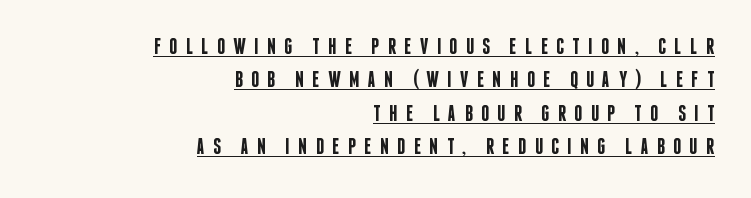
In designer terms, the underline attribute is active on this setting. The lettering stays uniformly vertical, giving the passage a roman look. In terms of letterspacing, this is a distinctly airy, spread setting. The typesetter chose a ragged-left arrangement here.
